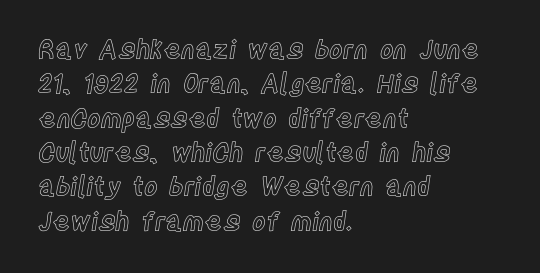
{"underline": "no", "align": "left", "line_spacing": "normal", "line_spacing_ratio": 1.32, "letter_spacing": "normal", "letter_spacing_em": 0.0, "glyph_px": 26}
